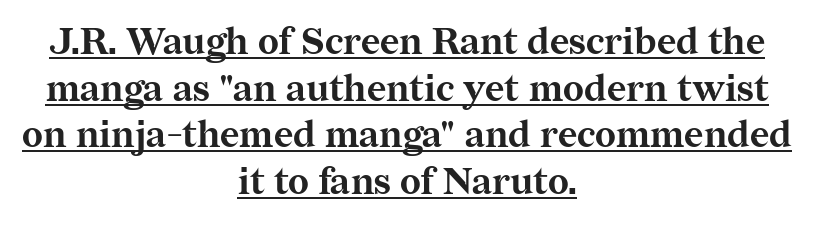
Q: Is the text bold? A: Yes.
Q: Is the text italic (slanted)? A: No, it is upright.
Q: Is the typeface a serif or a sans-serif typeface? A: Serif.
Q: Is the text underlined? A: Yes.
Q: How is the paragraph aligned? A: Centered.
Q: Is the spacing between letters normal or unusually wide? A: Normal.
Q: Is the spacing between lines tight, normal or loose? A: Normal.
Q: Width (condensed, normal, or wide)? A: Normal.
Q: Stroke contrast? A: Medium.
Q: x-height? A: Medium.
Q: Monospaced? A: No.
